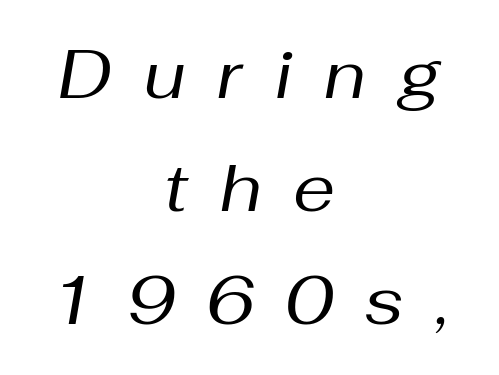
Underline: absent. Alignment: centered. Weight: not bold — regular or lighter. Leading matches the norm, producing a regular column.
